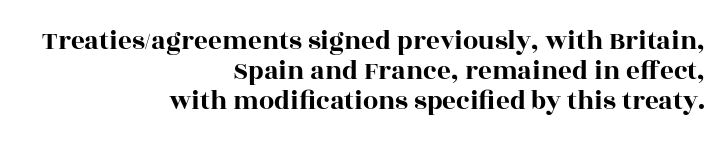
The image shows 27 px text type, upright; set right-aligned, tight line spacing (1.11x), normal letter spacing, not underlined.
